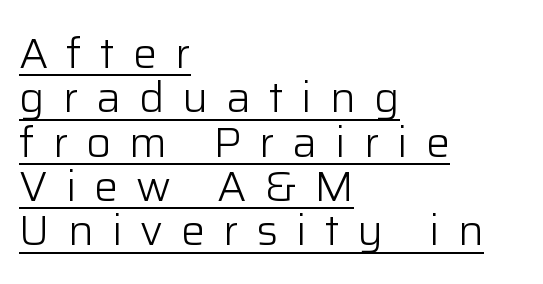
Q: Is the text bold? A: No.
Q: Is the text italic (slanted)? A: No, it is upright.
Q: Is the typeface a serif or a sans-serif typeface? A: Sans-serif.
Q: Is the text underlined? A: Yes.
Q: How is the paragraph aligned? A: Left-aligned.
Q: Is the spacing between letters normal or unusually wide? A: Unusually wide.
Q: Is the spacing between lines tight, normal or loose? A: Tight.
Q: Width (condensed, normal, or wide)? A: Normal.
Q: Stroke contrast? A: Low.
Q: x-height? A: Medium.
Q: Monospaced? A: No.
